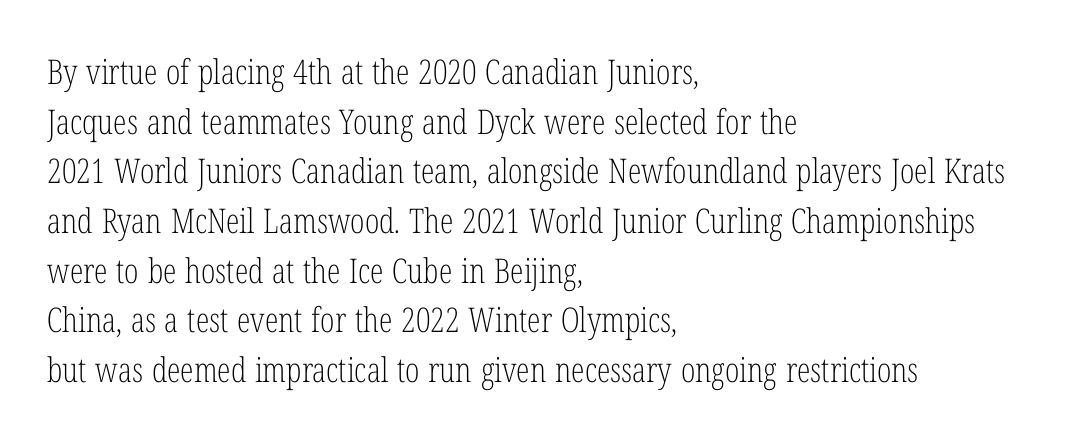
The image shows 34 px light, condensed serif type, upright; set left-aligned, normal line spacing (1.46x), normal letter spacing, not underlined; low stroke contrast and a medium x-height.
